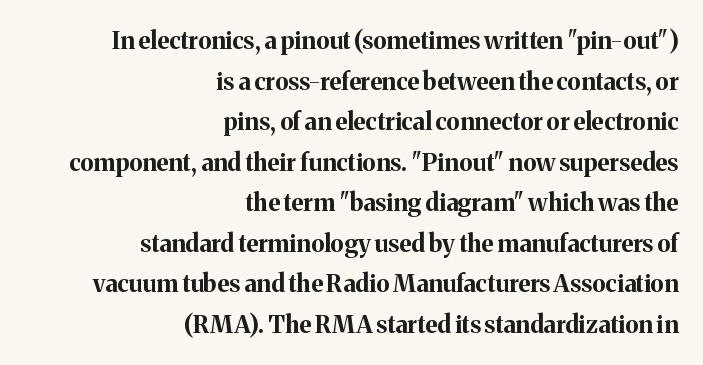
Typeset ragged left — the right edge is the straight one. Notice how descenders clear the ascenders below comfortably — that's standard leading. This rendering features lettering with no underline. Typesetter's note: full bold, strokes at maximum text heaviness. Posture: straight, roman, zero tilt. Each word holds together tightly as a unit, with standard inter-letter gaps.
